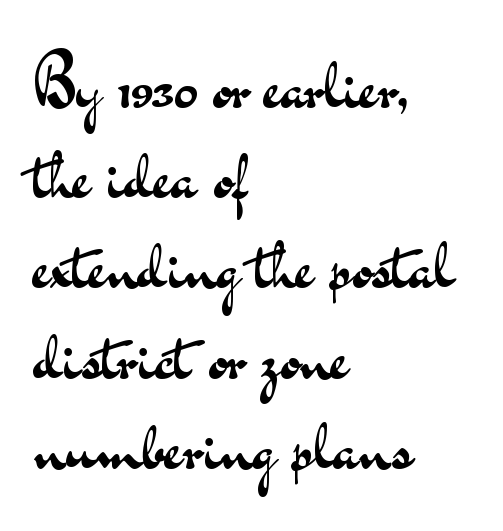
The image shows 71 px regular-weight, wide sans-serif type; set left-aligned, normal line spacing (1.27x), normal letter spacing, not underlined; medium stroke contrast and a small x-height.
